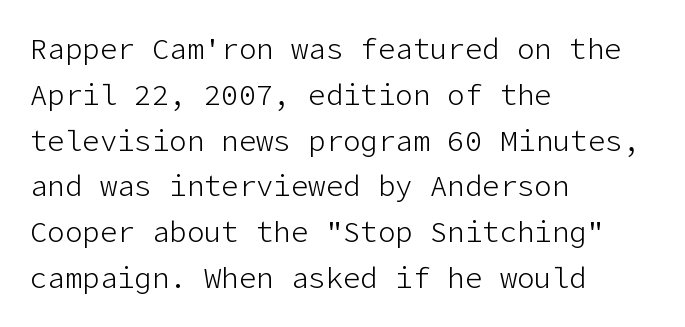
{"serif": "no", "italic": "no", "bold": "no", "weight": "light", "width": "normal", "stroke_contrast": "low", "x_height": "medium", "underline": "no", "align": "left", "line_spacing": "normal", "line_spacing_ratio": 1.58, "letter_spacing": "normal", "letter_spacing_em": 0.0, "glyph_px": 29}
